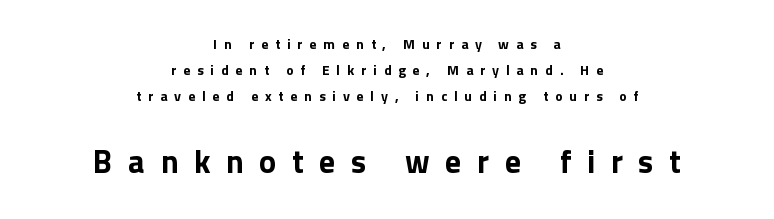
{"serif": "no", "italic": "no", "bold": "yes", "weight": "bold", "width": "normal", "x_height": "medium", "monospaced": "no", "underline": "no", "align": "center", "line_spacing_ratio": 1.84, "letter_spacing": "wide", "letter_spacing_em": 0.49, "larger_block": "second", "size_ratio": 2.29, "glyph_px": 32}
